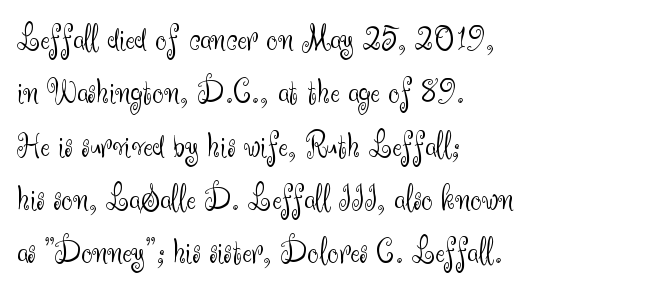
Q: Is the text bold? A: No.
Q: Is the text italic (slanted)? A: No, it is upright.
Q: Is the typeface a serif or a sans-serif typeface? A: Sans-serif.
Q: Is the text underlined? A: No.
Q: How is the paragraph aligned? A: Left-aligned.
Q: Is the spacing between letters normal or unusually wide? A: Normal.
Q: Is the spacing between lines tight, normal or loose? A: Normal.
Q: Width (condensed, normal, or wide)? A: Normal.
Q: Stroke contrast? A: Medium.
Q: x-height? A: Small.
Q: Monospaced? A: No.
